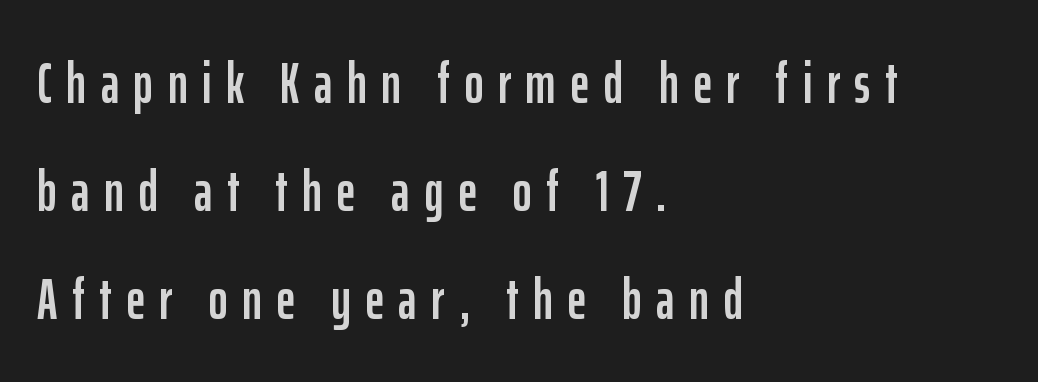
Loose tracking; the words dissolve into strings of separated letters. Do the letters lean? They stand straight. These lines are composed in type without serifs. Each letter keeps its own natural width here, so spacing adapts to shape. The area under the type is left untouched.
